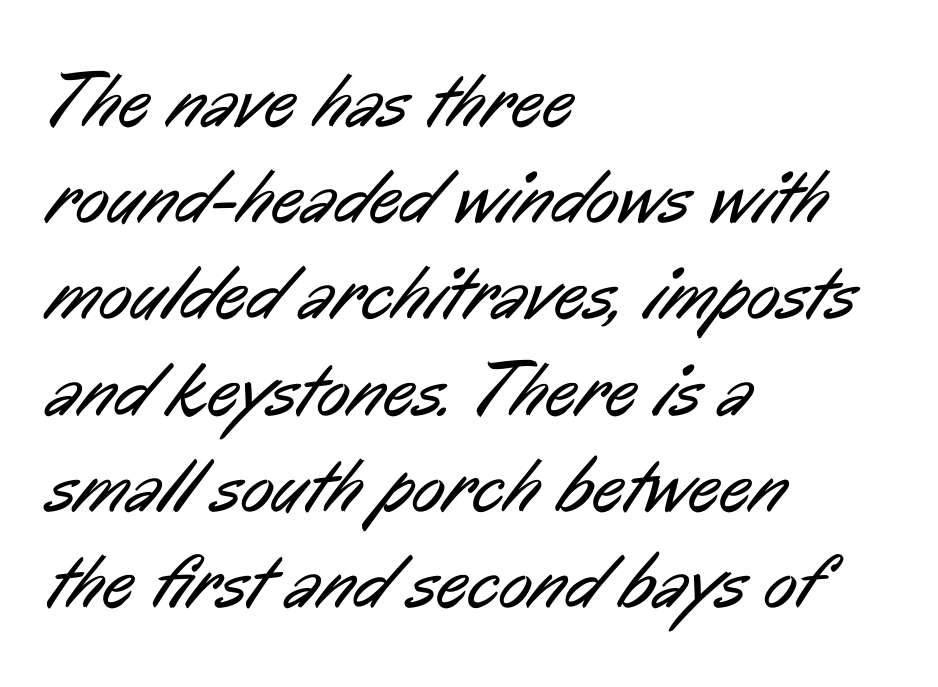
Q: Is the text bold? A: No.
Q: Is the typeface a serif or a sans-serif typeface? A: Sans-serif.
Q: Is the text underlined? A: No.
Q: How is the paragraph aligned? A: Left-aligned.
Q: Is the spacing between letters normal or unusually wide? A: Normal.
Q: Is the spacing between lines tight, normal or loose? A: Normal.
Q: Width (condensed, normal, or wide)? A: Condensed.
Q: Stroke contrast? A: Low.
Q: x-height? A: Medium.
Q: Monospaced? A: No.
